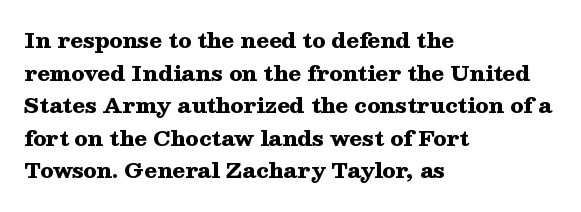
The rendering anchors every line to the left-hand side. In terms of posture, this sample is upright. This sample uses plain, unmodified letter spacing. The gap between lines stays unmarked.
